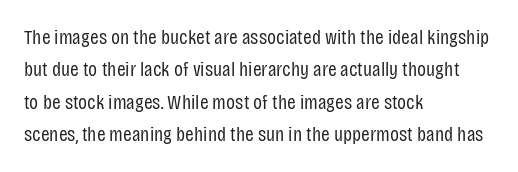
The image shows 21 px text type, upright; set left-aligned, normal line spacing (1.54x), normal letter spacing, not underlined.
